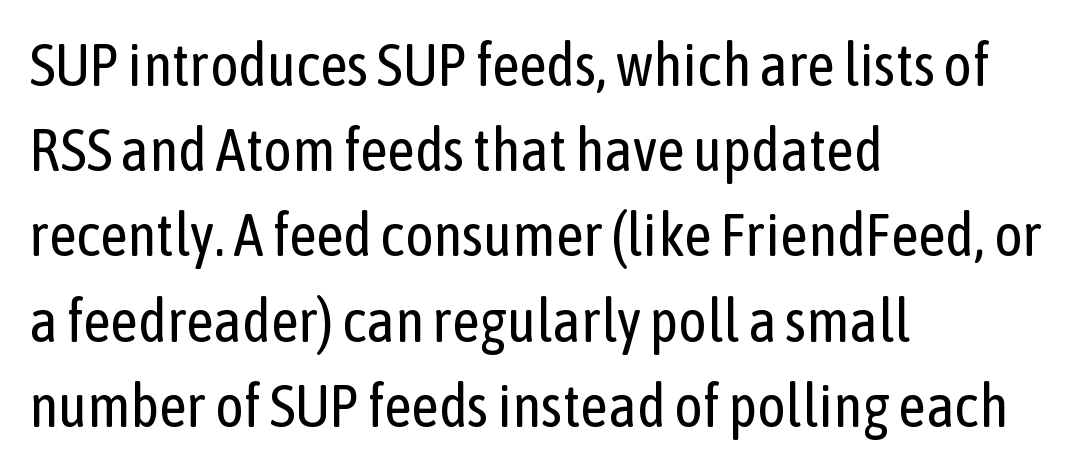
{"serif": "no", "italic": "no", "bold": "no", "weight": "regular", "width": "condensed", "stroke_contrast": "low", "x_height": "medium", "monospaced": "no", "underline": "no", "align": "left", "line_spacing": "normal", "line_spacing_ratio": 1.42, "letter_spacing": "normal", "letter_spacing_em": 0.0, "glyph_px": 60}
